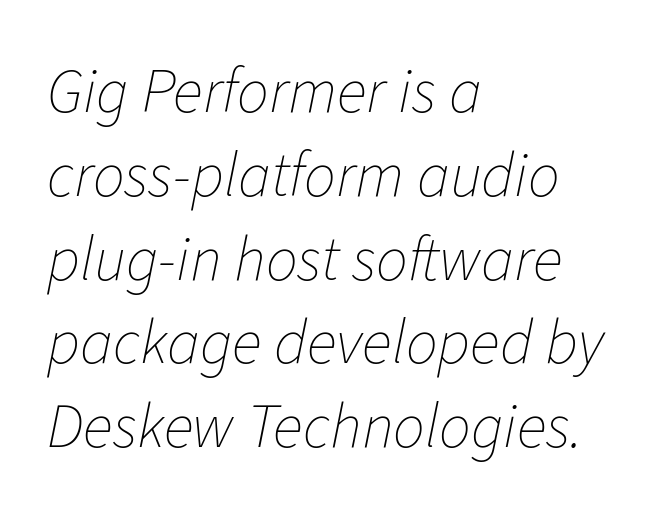
{"italic": "yes", "lean": "right", "slant_degrees": 11, "bold": "no", "weight": "thin", "width": "normal", "stroke_contrast": "low", "x_height": "medium", "monospaced": "no", "underline": "no", "align": "left", "line_spacing": "normal", "line_spacing_ratio": 1.33, "letter_spacing": "normal", "letter_spacing_em": 0.0, "glyph_px": 63}
